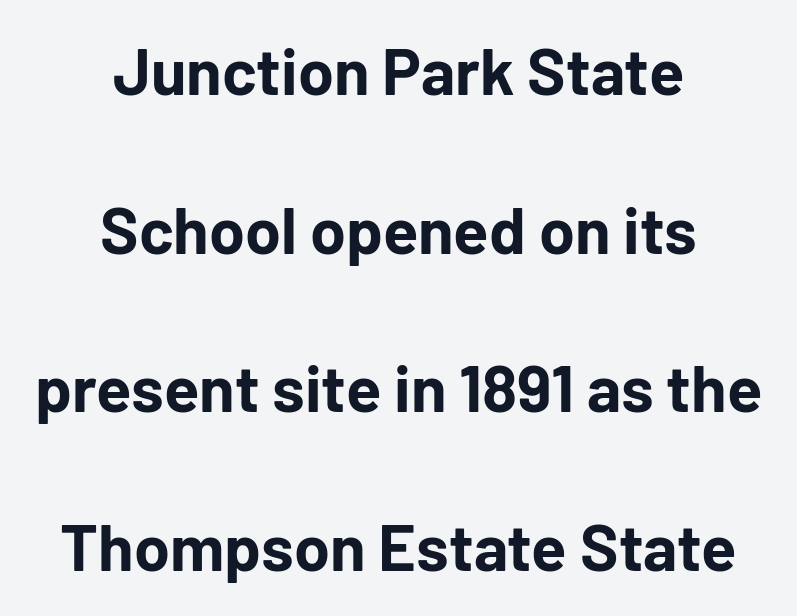
{"serif": "no", "italic": "no", "bold": "yes", "weight": "bold", "width": "normal", "stroke_contrast": "low", "x_height": "medium", "monospaced": "no", "underline": "no", "align": "center", "line_spacing": "loose", "line_spacing_ratio": 2.44, "letter_spacing": "normal", "letter_spacing_em": 0.0, "glyph_px": 65}
